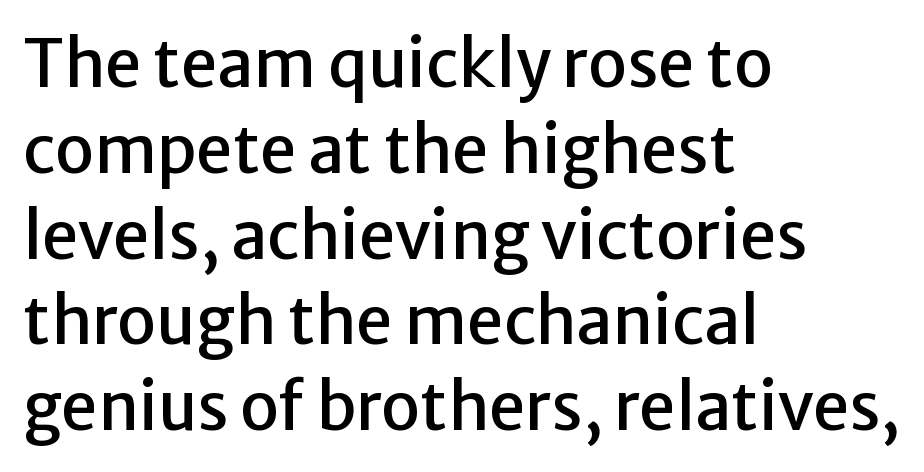
Q: Is the text italic (slanted)? A: No, it is upright.
Q: Is the typeface a serif or a sans-serif typeface? A: Sans-serif.
Q: Is the text underlined? A: No.
Q: How is the paragraph aligned? A: Left-aligned.
Q: Is the spacing between letters normal or unusually wide? A: Normal.
Q: Is the spacing between lines tight, normal or loose? A: Normal.
Q: Width (condensed, normal, or wide)? A: Normal.
Q: Stroke contrast? A: Low.
Q: x-height? A: Medium.
Q: Monospaced? A: No.
